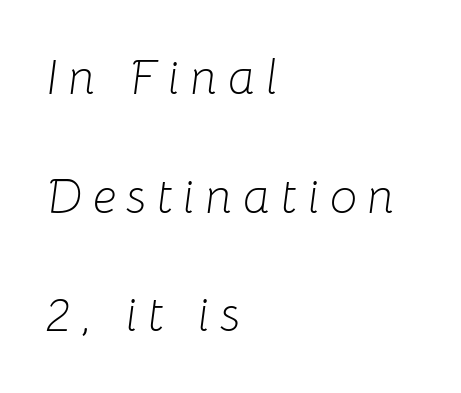
{"italic": "yes", "lean": "right", "slant_degrees": 8, "bold": "no", "weight": "light", "width": "normal", "stroke_contrast": "low", "x_height": "medium", "monospaced": "no", "underline": "no", "align": "left", "line_spacing": "loose", "line_spacing_ratio": 2.47, "letter_spacing": "wide", "letter_spacing_em": 0.22, "glyph_px": 48}
